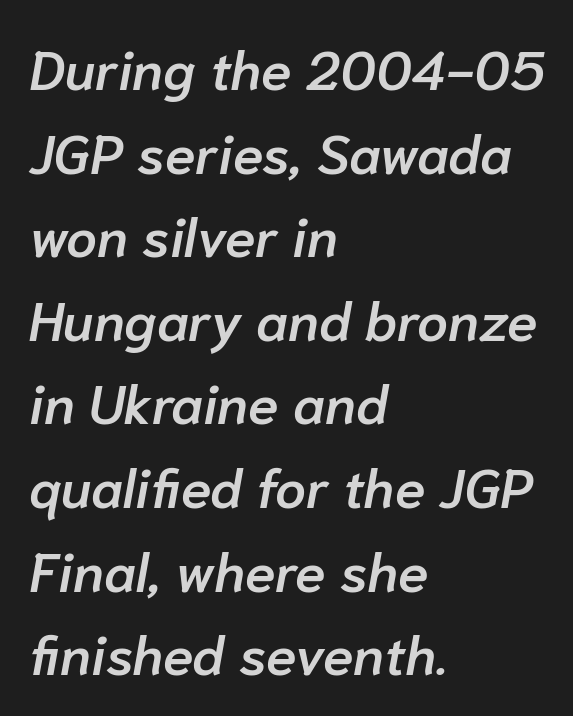
The image shows 55 px semibold type, italic (leaning right); set left-aligned, normal line spacing (1.52x), normal letter spacing, not underlined; low stroke contrast and a medium x-height.
